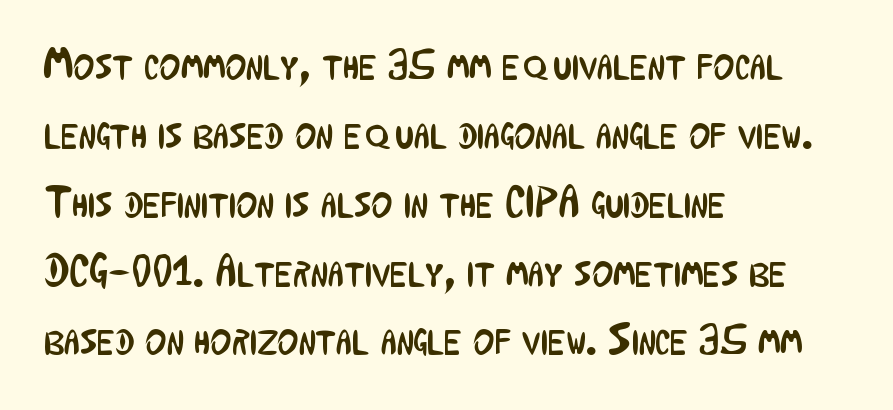
The image shows 45 px regular-weight, condensed sans-serif type, upright; set left-aligned, normal line spacing (1.53x), normal letter spacing, not underlined; low stroke contrast and a medium x-height.
